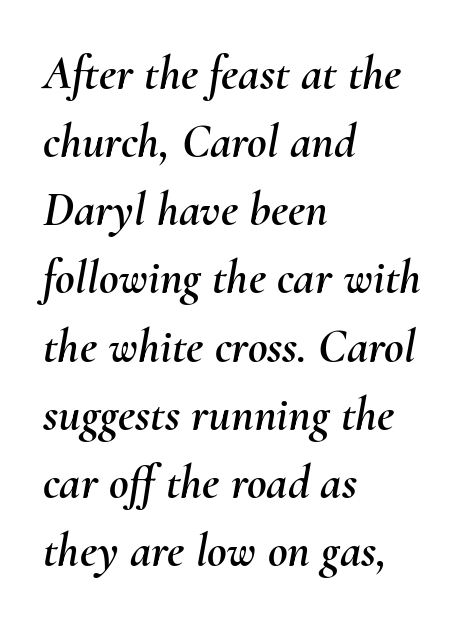
{"italic": "yes", "lean": "right", "slant_degrees": 10, "width": "normal", "stroke_contrast": "medium", "x_height": "small", "monospaced": "no", "underline": "no", "align": "left", "line_spacing": "normal", "line_spacing_ratio": 1.42, "letter_spacing": "normal", "letter_spacing_em": 0.0, "glyph_px": 48}
